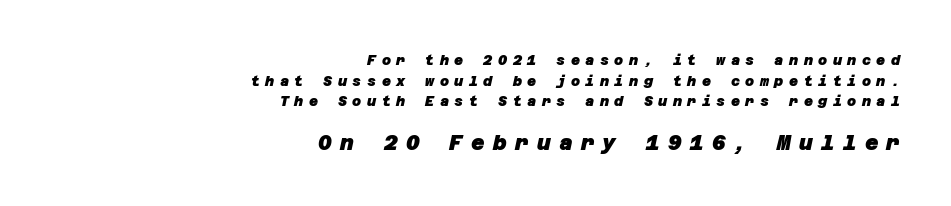
The image shows 21 px bold type; set right-aligned, normal line spacing (1.48x), unusually wide letter spacing (+0.39 em), not underlined; the second (bottom) block is 1.5x larger.
